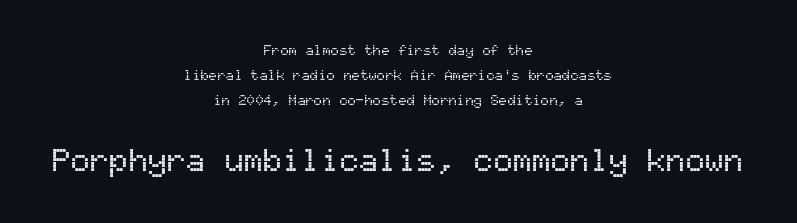
Q: Is the text italic (slanted)? A: No, it is upright.
Q: Is the typeface a serif or a sans-serif typeface? A: Sans-serif.
Q: Is the text underlined? A: No.
Q: How is the paragraph aligned? A: Centered.
Q: Is the spacing between letters normal or unusually wide? A: Normal.
Q: Which block of text is set in a larger size, the first (top) or the second (bottom)? A: The second (bottom) one.
Q: Width (condensed, normal, or wide)? A: Normal.
Q: Stroke contrast? A: Medium.
Q: x-height? A: Medium.
Q: Monospaced? A: Yes.
